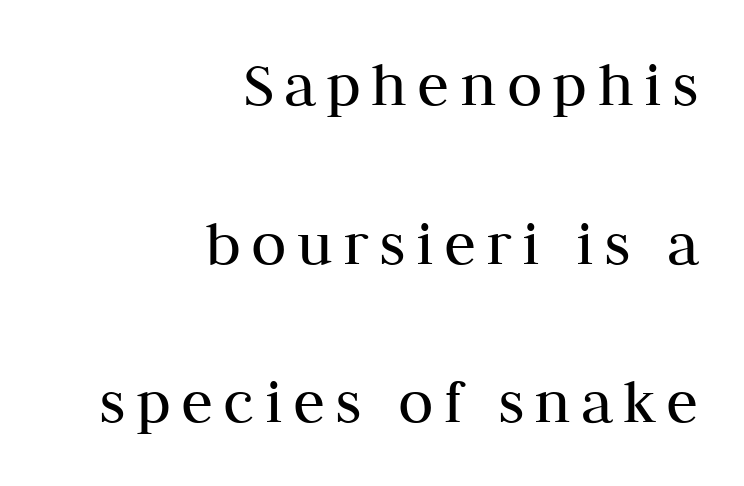
Q: Is the text bold? A: No.
Q: Is the text italic (slanted)? A: No, it is upright.
Q: Is the typeface a serif or a sans-serif typeface? A: Serif.
Q: Is the text underlined? A: No.
Q: How is the paragraph aligned? A: Right-aligned.
Q: Is the spacing between lines tight, normal or loose? A: Loose.
Q: Width (condensed, normal, or wide)? A: Normal.
Q: Stroke contrast? A: Medium.
Q: x-height? A: Medium.
Q: Monospaced? A: No.
